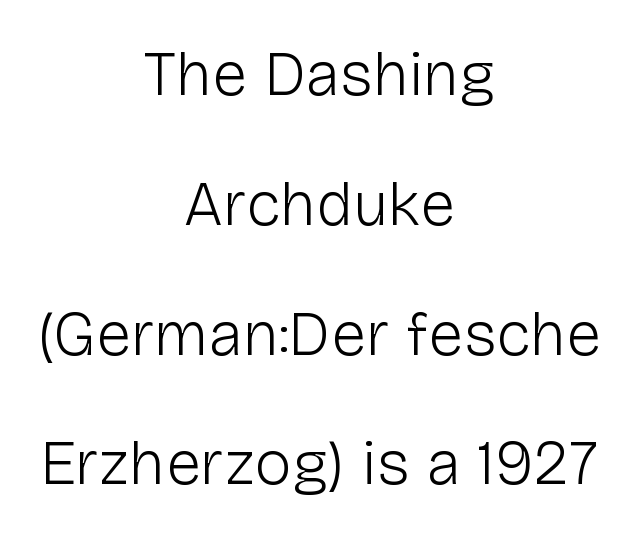
Q: Is the text bold? A: No.
Q: Is the text italic (slanted)? A: No, it is upright.
Q: Is the typeface a serif or a sans-serif typeface? A: Sans-serif.
Q: Is the text underlined? A: No.
Q: How is the paragraph aligned? A: Centered.
Q: Is the spacing between letters normal or unusually wide? A: Normal.
Q: Is the spacing between lines tight, normal or loose? A: Loose.
Q: Width (condensed, normal, or wide)? A: Normal.
Q: Stroke contrast? A: Low.
Q: x-height? A: Medium.
Q: Monospaced? A: No.
